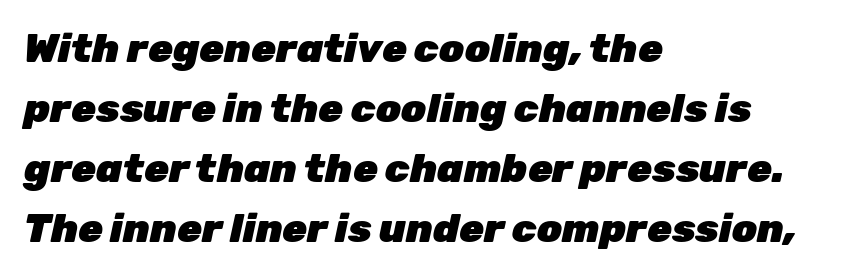
Each letter keeps its own natural width here, so spacing adapts to shape. Rule under the text: the space is simply empty. Horizontal alignment here is leftward, the default for most running prose. One glance says typical: line gaps are just what's usual. If you drew a line through each stem, it would be angled.
